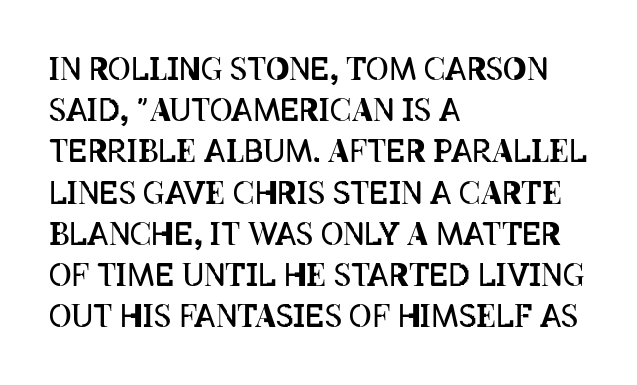
{"italic": "no", "bold": "no", "weight": "regular", "width": "condensed", "stroke_contrast": "low", "x_height": "large", "monospaced": "no", "underline": "no", "align": "left", "line_spacing": "normal", "line_spacing_ratio": 1.33, "letter_spacing": "normal", "letter_spacing_em": 0.0, "glyph_px": 31}
